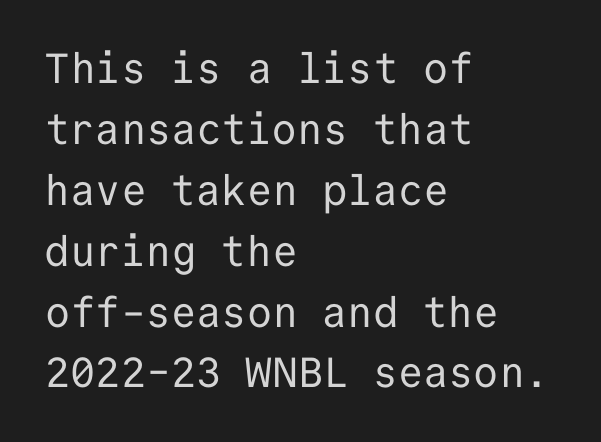
Think standard paragraph weight, or any step lighter than that. Teacher's note: observe the even left margin — that is flush-left alignment. Think of a typewriter: that constant character pitch is what you see here. The characters display no serif detailing; their extremities are plain. Designer's note — italics off, roman on.
